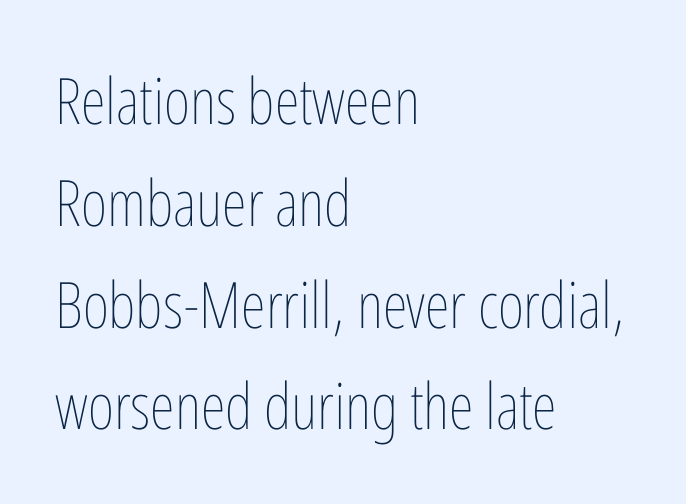
This sample uses an upright cut, with every glyph sitting square on the baseline. Honestly, the letter spacing is just normal — you wouldn't notice it. The cut favours lightness, reaching ordinary text weight at its darkest. Visually the block forms a straight wall on the left and a jagged coastline on the right.
